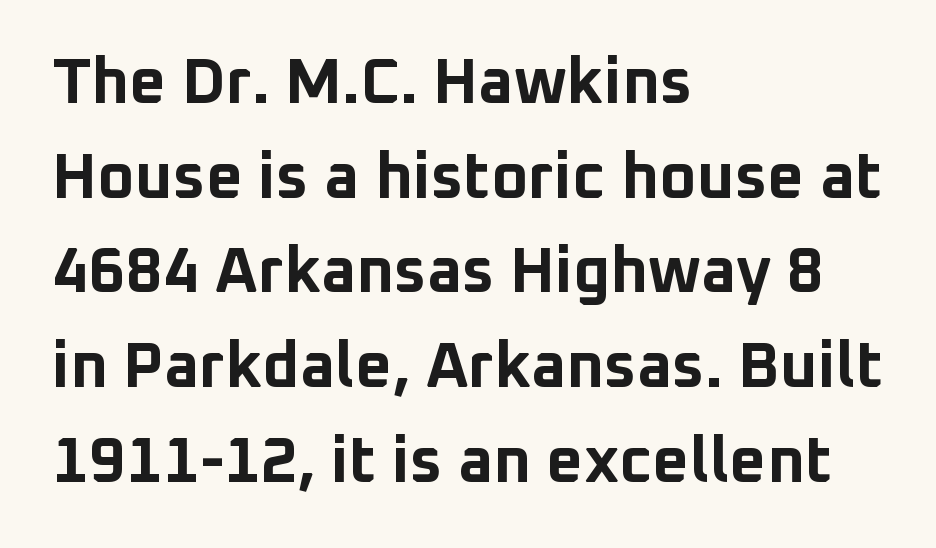
Q: Is the text bold? A: Yes.
Q: Is the text italic (slanted)? A: No, it is upright.
Q: Is the typeface a serif or a sans-serif typeface? A: Sans-serif.
Q: Is the text underlined? A: No.
Q: How is the paragraph aligned? A: Left-aligned.
Q: Is the spacing between letters normal or unusually wide? A: Normal.
Q: Is the spacing between lines tight, normal or loose? A: Normal.
Q: Width (condensed, normal, or wide)? A: Normal.
Q: Stroke contrast? A: Low.
Q: x-height? A: Medium.
Q: Monospaced? A: No.
